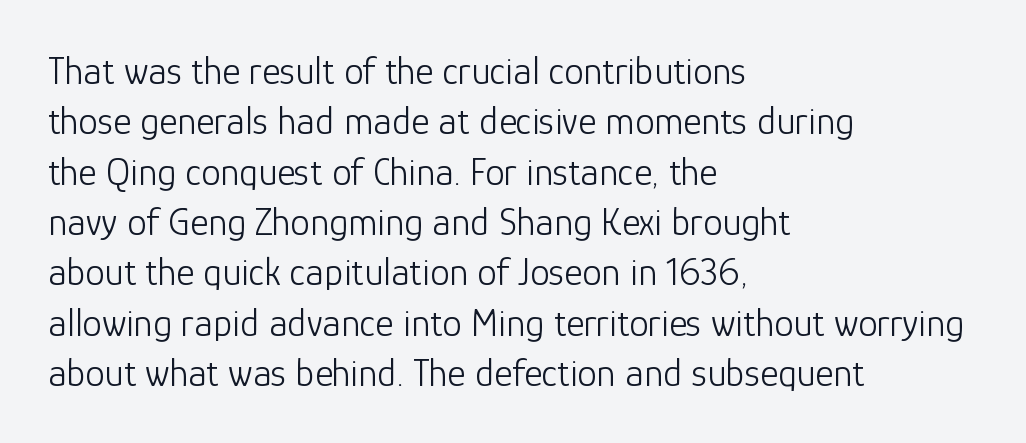
Which margin do the lines hug? The left one — the right edge is uneven. These lines were composed using upright roman letters. Words float on clear page, feet unadorned. Stems here are at most as thick as an everyday book face. Leading: standard.
